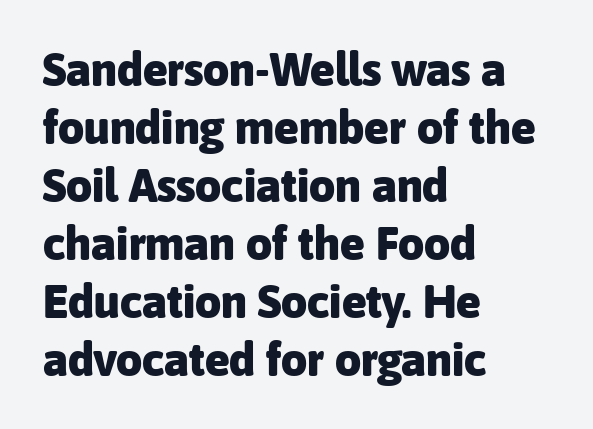
Q: Is the text bold? A: Yes.
Q: Is the text italic (slanted)? A: No, it is upright.
Q: Is the typeface a serif or a sans-serif typeface? A: Sans-serif.
Q: Is the text underlined? A: No.
Q: How is the paragraph aligned? A: Left-aligned.
Q: Is the spacing between letters normal or unusually wide? A: Normal.
Q: Is the spacing between lines tight, normal or loose? A: Normal.
Q: Width (condensed, normal, or wide)? A: Normal.
Q: Stroke contrast? A: Low.
Q: x-height? A: Medium.
Q: Monospaced? A: No.
